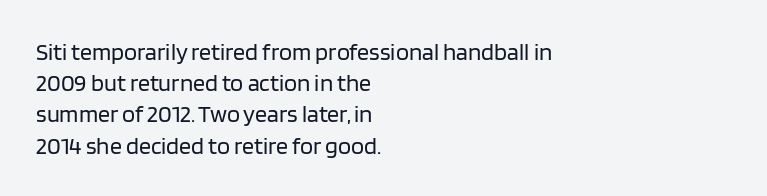
Q: Is the text bold? A: No.
Q: Is the text italic (slanted)? A: No, it is upright.
Q: Is the text underlined? A: No.
Q: How is the paragraph aligned? A: Left-aligned.
Q: Is the spacing between letters normal or unusually wide? A: Normal.
Q: Is the spacing between lines tight, normal or loose? A: Normal.
